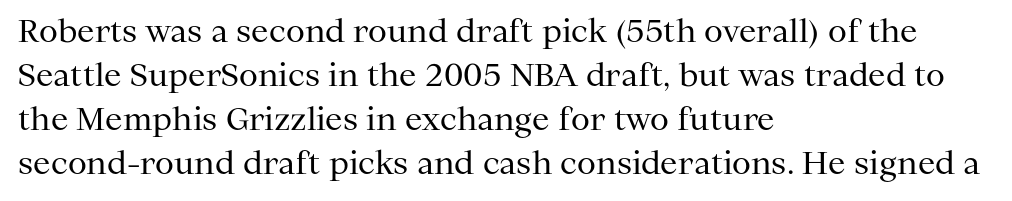
These lines are rendered in a variable-pitch font. Type without underlining. Left-aligned paragraph, ragged on the right. The space between consecutive lines is moderate. These glyphs show unthickened strokes, regular width or finer. Here the glyphs are tracked normally, forming tight word shapes.
